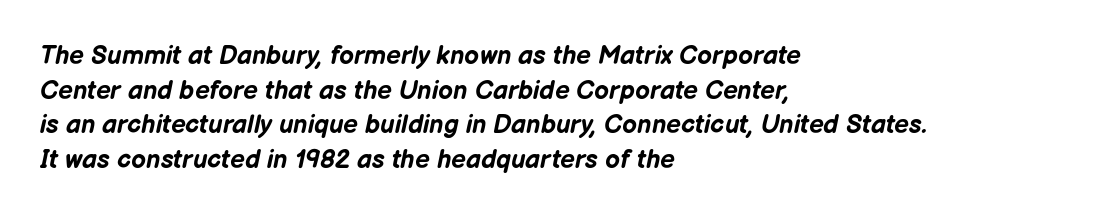
{"italic": "yes", "lean": "right", "slant_degrees": 12, "bold": "yes", "underline": "no", "align": "left", "line_spacing": "normal", "line_spacing_ratio": 1.33, "letter_spacing": "normal", "letter_spacing_em": 0.0, "glyph_px": 26}
